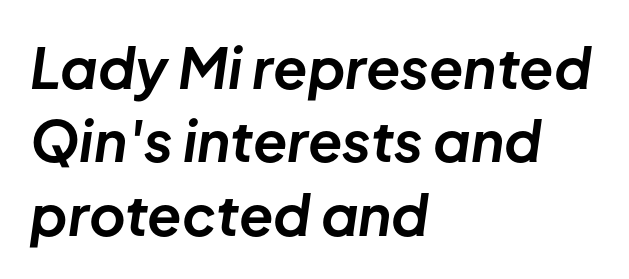
{"italic": "yes", "lean": "right", "slant_degrees": 8, "bold": "yes", "weight": "bold", "width": "normal", "stroke_contrast": "low", "x_height": "medium", "monospaced": "no", "underline": "no", "align": "left", "line_spacing": "normal", "line_spacing_ratio": 1.31, "letter_spacing": "normal", "letter_spacing_em": 0.0, "glyph_px": 56}
